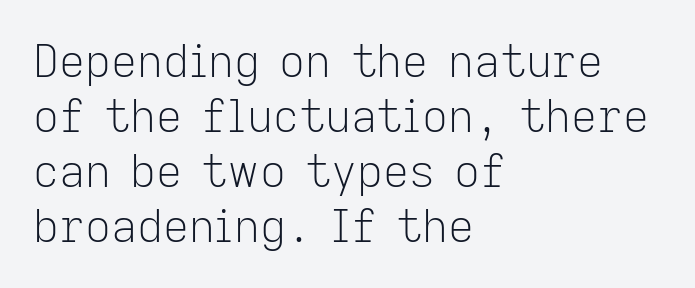
Is this a sans? Yes — the strokes have no serifs. The face used here is proportionally spaced, like ordinary book or web type. Notice how the stems are strictly vertical — no italics here. Type without underlining. This sample uses plain, unmodified letter spacing. The typeface has the unassuming heft of standard copy or less.
